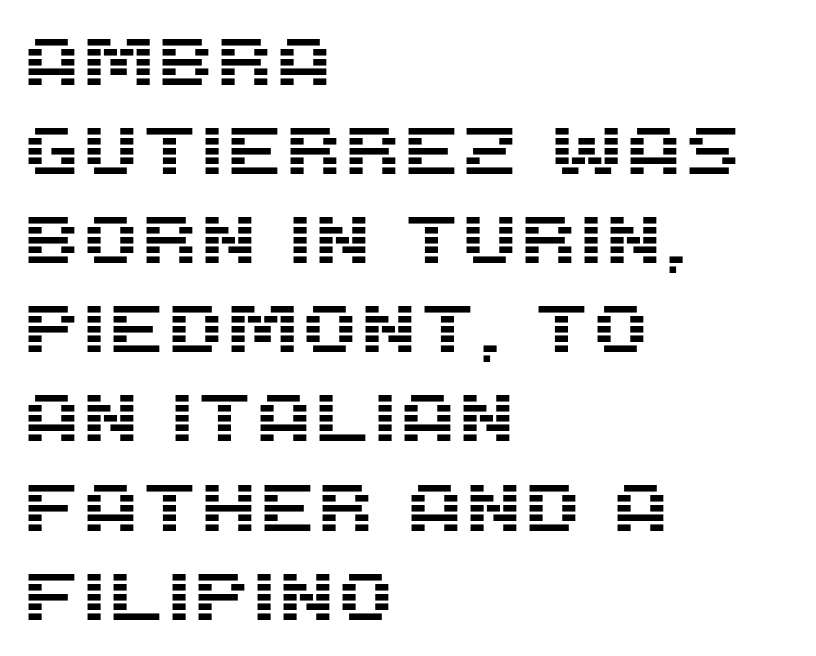
Just letters on the line, the space beneath them empty. Do the characters align in a grid? No, the font is proportional. Posture: straight, roman, zero tilt. In terms of leading, this rendering sits right in the middle. One-word summary of the alignment: left.
